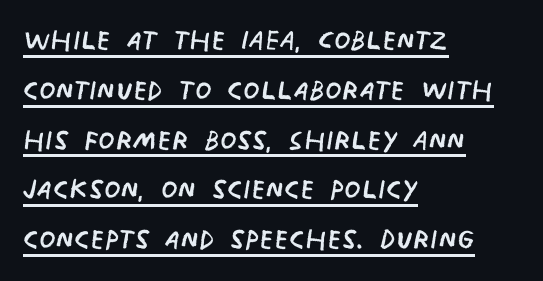
The image shows 38 px regular-weight, condensed sans-serif type; set left-aligned, normal line spacing (1.31x), normal letter spacing, underlined; low stroke contrast and a large x-height.
